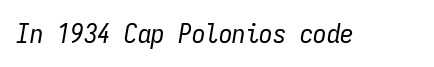
{"italic": "yes", "lean": "right", "slant_degrees": 9, "bold": "no", "underline": "no", "letter_spacing": "normal", "letter_spacing_em": 0.0, "glyph_px": 27}
